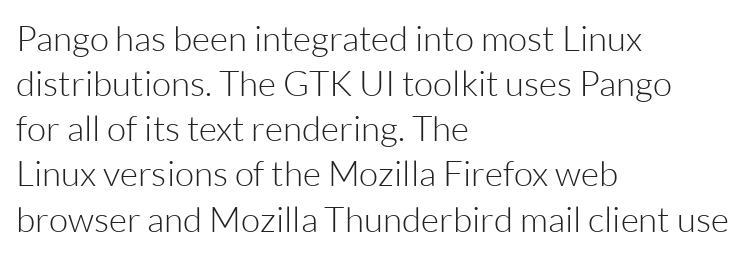
Q: Is the text bold? A: No.
Q: Is the text italic (slanted)? A: No, it is upright.
Q: Is the typeface a serif or a sans-serif typeface? A: Sans-serif.
Q: Is the text underlined? A: No.
Q: How is the paragraph aligned? A: Left-aligned.
Q: Is the spacing between letters normal or unusually wide? A: Normal.
Q: Is the spacing between lines tight, normal or loose? A: Normal.
Q: Width (condensed, normal, or wide)? A: Normal.
Q: Stroke contrast? A: Low.
Q: x-height? A: Medium.
Q: Monospaced? A: No.
